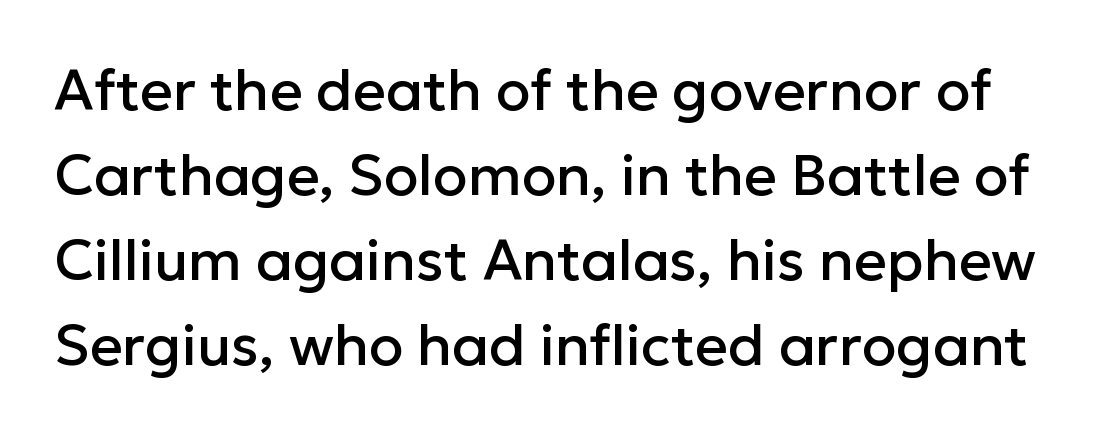
Each letter keeps its own natural width here, so spacing adapts to shape. The typeface chosen for these lines omits serifs. Short note: letters normally spaced. Nope, not italic — everything's standing straight. Beneath every word, the page is bare. Leading matches the norm, producing a regular column.
